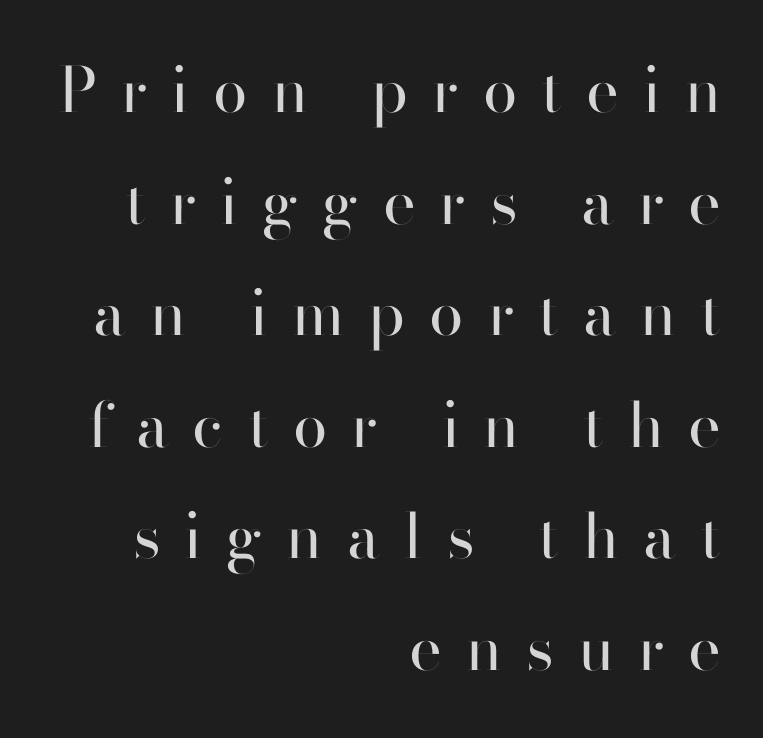
The image shows 62 px regular-weight sans-serif type, upright; set right-aligned, line spacing 1.8x, unusually wide letter spacing (+0.39 em), not underlined; high stroke contrast and a small x-height.
